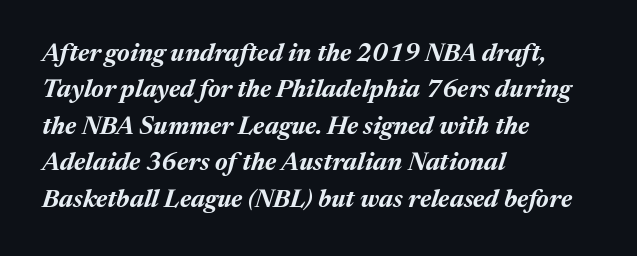
{"italic": "yes", "lean": "right", "slant_degrees": 17, "bold": "yes", "underline": "no", "align": "left", "line_spacing": "normal", "line_spacing_ratio": 1.46, "letter_spacing": "normal", "letter_spacing_em": 0.0, "glyph_px": 25}
